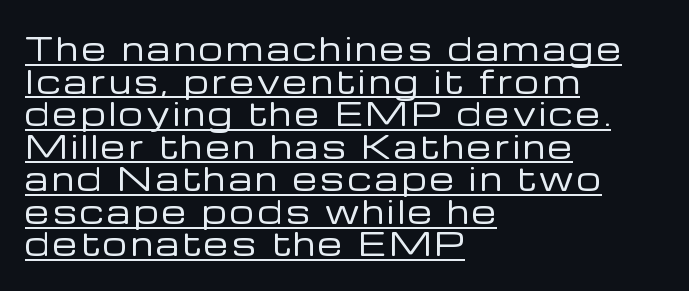
{"serif": "no", "italic": "no", "bold": "no", "weight": "regular", "width": "normal", "stroke_contrast": "low", "x_height": "medium", "monospaced": "no", "underline": "yes", "align": "left", "line_spacing": "tight", "line_spacing_ratio": 1.05, "glyph_px": 31}
